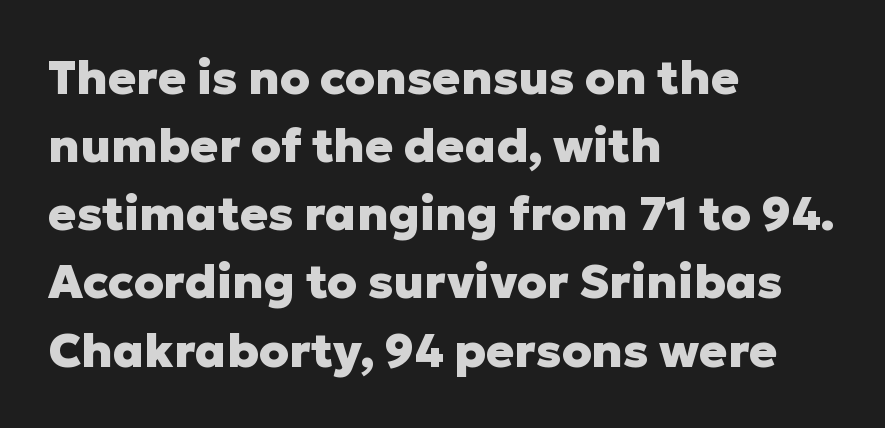
Q: Is the text bold? A: Yes.
Q: Is the text italic (slanted)? A: No, it is upright.
Q: Is the typeface a serif or a sans-serif typeface? A: Sans-serif.
Q: Is the text underlined? A: No.
Q: How is the paragraph aligned? A: Left-aligned.
Q: Is the spacing between letters normal or unusually wide? A: Normal.
Q: Is the spacing between lines tight, normal or loose? A: Normal.
Q: Width (condensed, normal, or wide)? A: Normal.
Q: Stroke contrast? A: Low.
Q: x-height? A: Medium.
Q: Monospaced? A: No.
